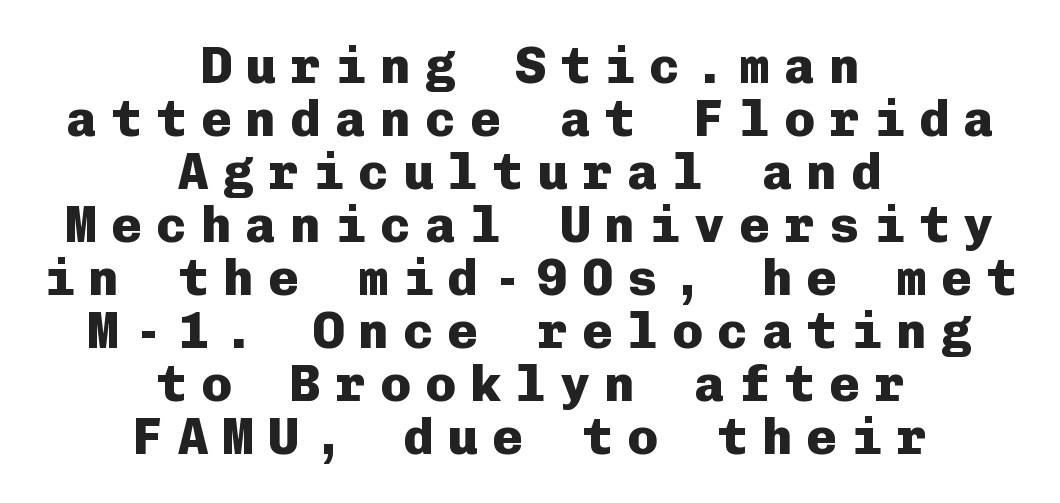
Plenty of ink on the page — the face is bold. The rendering uses typewriter-style spacing with identical character cells. Unlike a traditional serif, this face leaves its strokes unadorned. Interline gaps are noticeably narrow in this sample.
